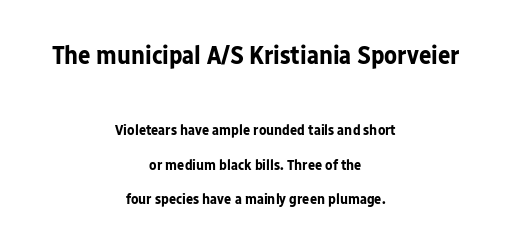
The image shows 26 px bold type, upright; set centered, loose line spacing (2.31x), normal letter spacing, not underlined; the first (top) block is 1.73x larger.
